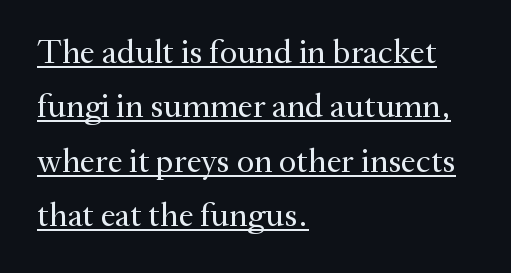
Q: Is the text bold? A: No.
Q: Is the text italic (slanted)? A: No, it is upright.
Q: Is the typeface a serif or a sans-serif typeface? A: Serif.
Q: Is the text underlined? A: Yes.
Q: How is the paragraph aligned? A: Left-aligned.
Q: Is the spacing between letters normal or unusually wide? A: Normal.
Q: Is the spacing between lines tight, normal or loose? A: Normal.
Q: Width (condensed, normal, or wide)? A: Normal.
Q: Stroke contrast? A: Medium.
Q: x-height? A: Small.
Q: Monospaced? A: No.
